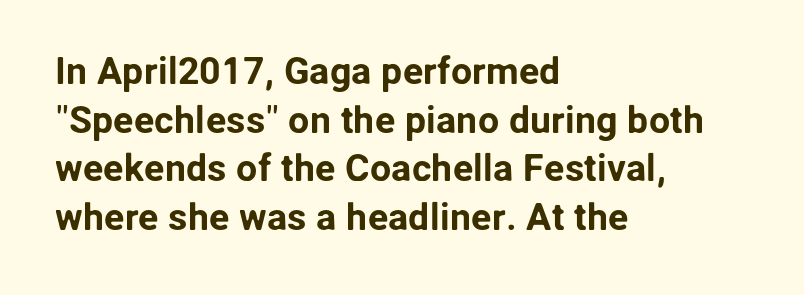
The image shows 38 px sans-serif type, upright; set left-aligned, normal line spacing (1.28x), normal letter spacing, not underlined; low stroke contrast and a medium x-height.
